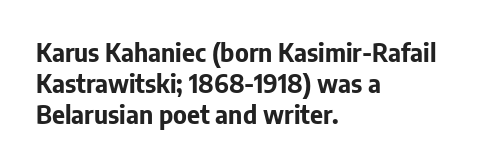
{"italic": "no", "bold": "yes", "underline": "no", "align": "left", "line_spacing_ratio": 1.24, "letter_spacing": "normal", "letter_spacing_em": 0.0, "glyph_px": 25}
